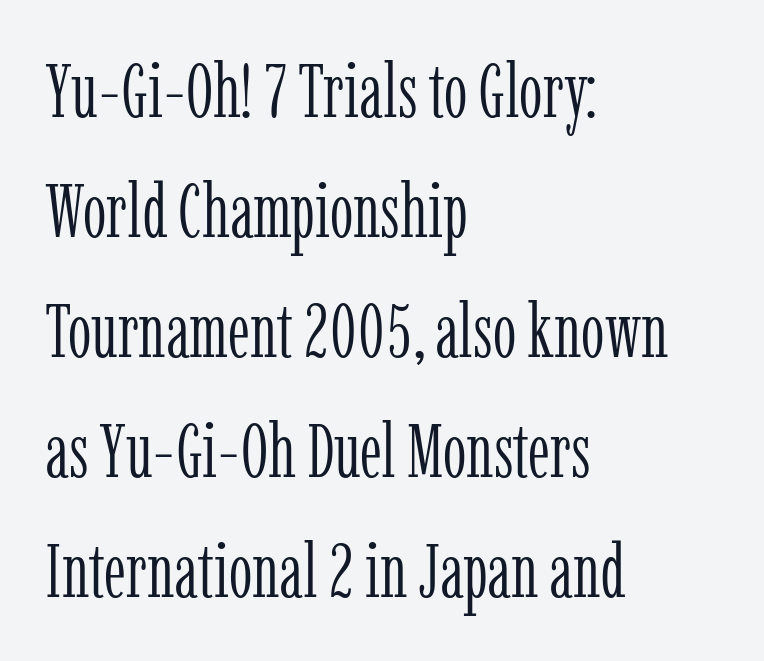
The passage shown is typed in a proportional face where columns would drift. Upright lettering throughout. Short and long lines alike share a common starting point at left. In terms of letterspacing, this is plain default setting. Horizontal bands of white between lines are of average thickness.
